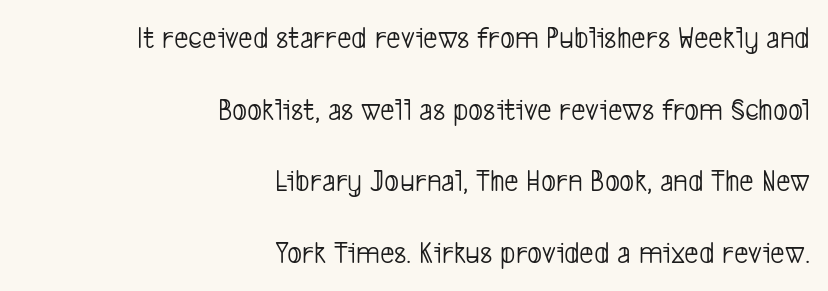
Q: Is the text bold? A: No.
Q: Is the typeface a serif or a sans-serif typeface? A: Sans-serif.
Q: Is the text underlined? A: No.
Q: How is the paragraph aligned? A: Right-aligned.
Q: Is the spacing between letters normal or unusually wide? A: Normal.
Q: Is the spacing between lines tight, normal or loose? A: Loose.
Q: Width (condensed, normal, or wide)? A: Condensed.
Q: Stroke contrast? A: Low.
Q: x-height? A: Medium.
Q: Monospaced? A: No.
